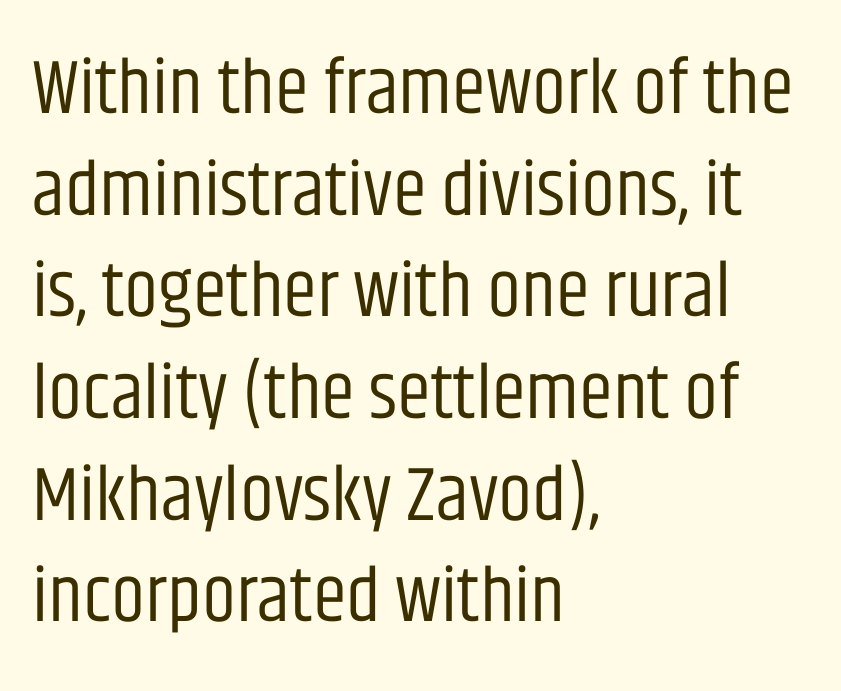
Q: Is the text bold? A: No.
Q: Is the text italic (slanted)? A: No, it is upright.
Q: Is the typeface a serif or a sans-serif typeface? A: Sans-serif.
Q: Is the text underlined? A: No.
Q: How is the paragraph aligned? A: Left-aligned.
Q: Is the spacing between letters normal or unusually wide? A: Normal.
Q: Is the spacing between lines tight, normal or loose? A: Normal.
Q: Width (condensed, normal, or wide)? A: Condensed.
Q: Stroke contrast? A: Low.
Q: x-height? A: Large.
Q: Monospaced? A: No.
